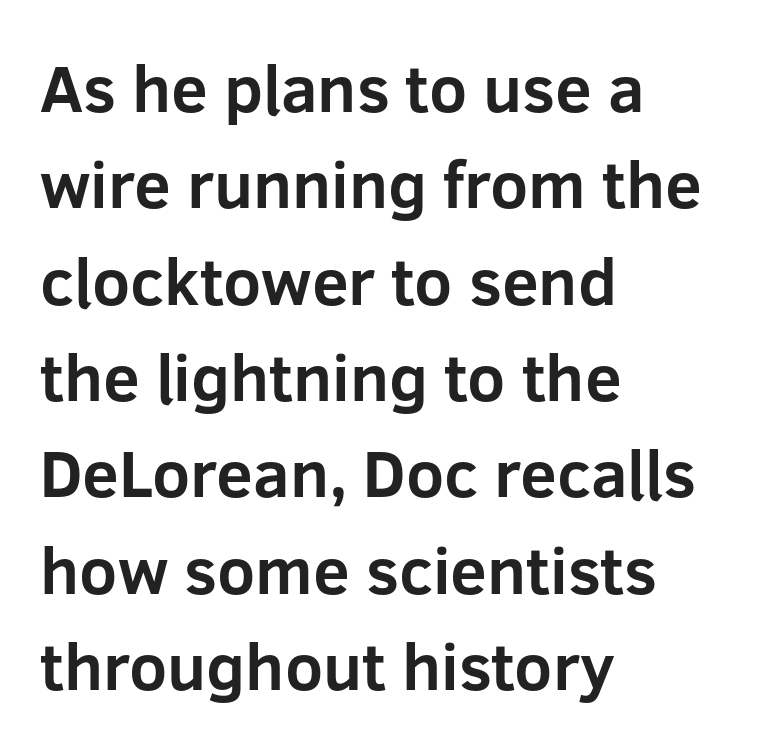
The image shows 66 px bold sans-serif type, upright; set left-aligned, normal line spacing (1.46x), normal letter spacing, not underlined; low stroke contrast and a medium x-height.
